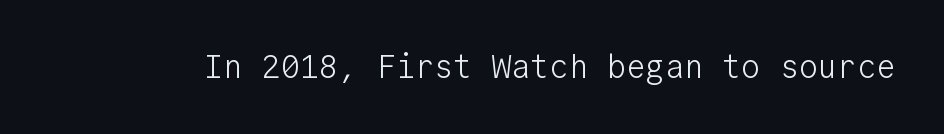
{"serif": "no", "italic": "no", "bold": "no", "weight": "light", "width": "normal", "stroke_contrast": "low", "x_height": "medium", "monospaced": "yes", "underline": "no", "letter_spacing": "normal", "letter_spacing_em": 0.0, "glyph_px": 32}
